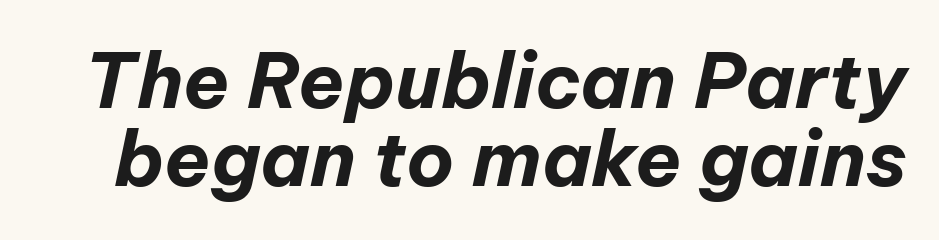
Honestly, the letter spacing is just normal — you wouldn't notice it. Character widths vary here, with narrow letters taking less room than wide ones. I'd describe the lettering as bold — thick and assertive. The space beneath each line is pristine and unruled.
